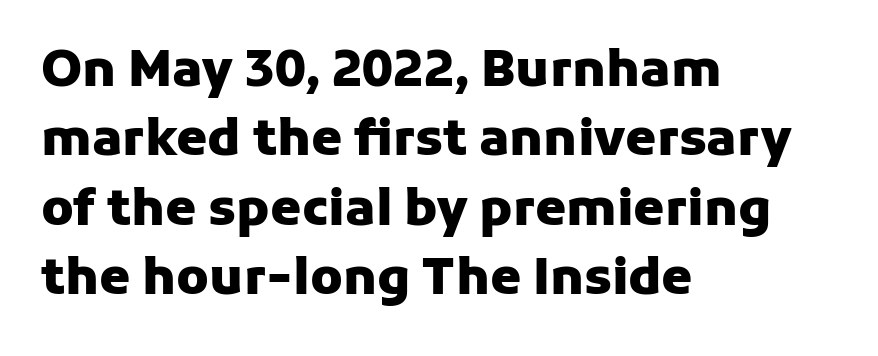
{"serif": "no", "italic": "no", "bold": "yes", "weight": "heavy", "width": "normal", "stroke_contrast": "low", "x_height": "medium", "monospaced": "no", "underline": "no", "align": "left", "line_spacing": "normal", "line_spacing_ratio": 1.39, "letter_spacing": "normal", "letter_spacing_em": 0.0, "glyph_px": 50}
